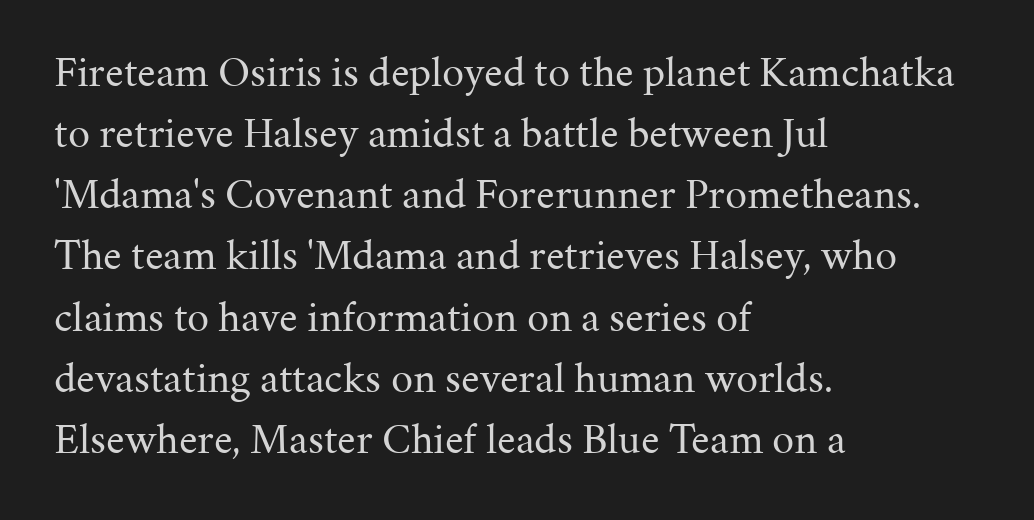
{"serif": "yes", "italic": "no", "bold": "no", "weight": "regular", "width": "normal", "stroke_contrast": "medium", "x_height": "medium", "monospaced": "no", "underline": "no", "align": "left", "line_spacing": "normal", "line_spacing_ratio": 1.39, "letter_spacing": "normal", "letter_spacing_em": 0.0, "glyph_px": 44}
